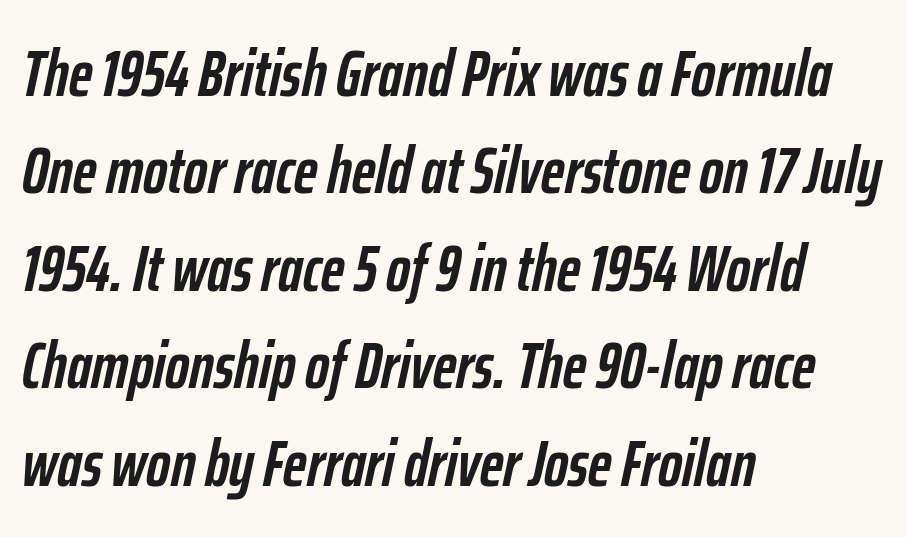
The image shows 65 px semibold, condensed type, italic (leaning right); set left-aligned, normal line spacing (1.5x), normal letter spacing, not underlined; low stroke contrast and a medium x-height.
